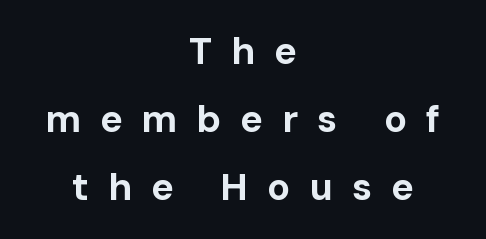
A typesetter would call this proportional, since set widths differ per character. The axis of the letterforms is exactly vertical. Does the type have serifs? No, each stem ends abruptly. Characters follow at a spacing far wider than the type designer built in.
